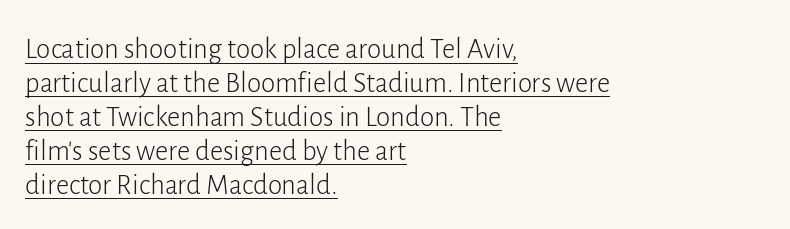
The letters advance in unequal steps, a hallmark of proportional type. A classic flush-left, rag-right setting is used for this passage. Compared with undecorated copy, this sample adds a rule below the words. Notice how the stems are strictly vertical — no italics here.
